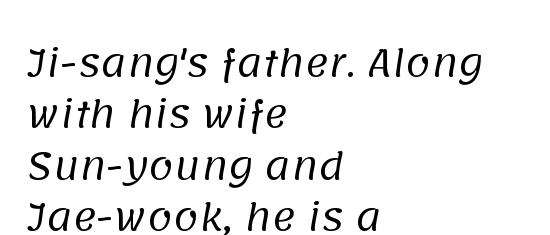
Q: Is the text bold? A: No.
Q: Is the typeface a serif or a sans-serif typeface? A: Sans-serif.
Q: Is the text underlined? A: No.
Q: How is the paragraph aligned? A: Left-aligned.
Q: Is the spacing between letters normal or unusually wide? A: Normal.
Q: Is the spacing between lines tight, normal or loose? A: Normal.
Q: Width (condensed, normal, or wide)? A: Normal.
Q: Stroke contrast? A: Low.
Q: x-height? A: Large.
Q: Monospaced? A: No.
